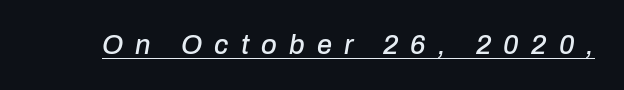
Q: Is the text italic (slanted)? A: Yes, it leans right by about 10 degrees.
Q: Is the text underlined? A: Yes.
Q: Is the spacing between letters normal or unusually wide? A: Unusually wide.
